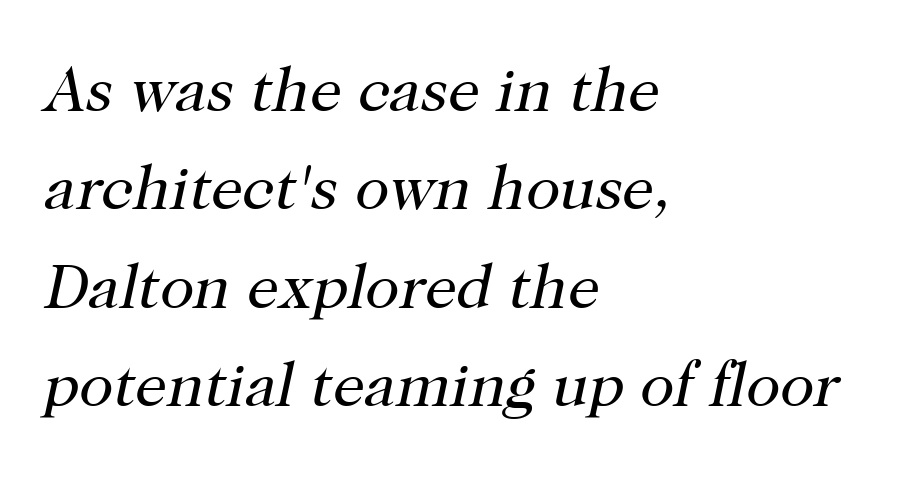
{"serif": "yes", "italic": "yes", "lean": "right", "slant_degrees": 12, "bold": "no", "weight": "regular", "width": "normal", "stroke_contrast": "high", "x_height": "medium", "monospaced": "no", "underline": "no", "align": "left", "line_spacing": "normal", "line_spacing_ratio": 1.56, "letter_spacing": "normal", "letter_spacing_em": 0.0, "glyph_px": 63}
